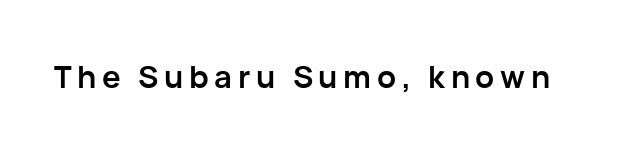
{"serif": "no", "italic": "no", "bold": "yes", "weight": "semibold", "width": "normal", "stroke_contrast": "low", "x_height": "medium", "monospaced": "no", "underline": "no", "glyph_px": 31}
